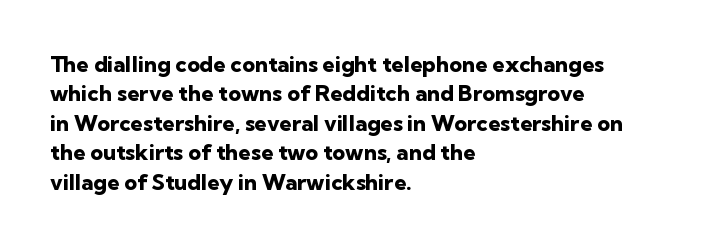
{"italic": "no", "bold": "yes", "underline": "no", "align": "left", "line_spacing": "normal", "line_spacing_ratio": 1.34, "letter_spacing": "normal", "letter_spacing_em": 0.0, "glyph_px": 22}
